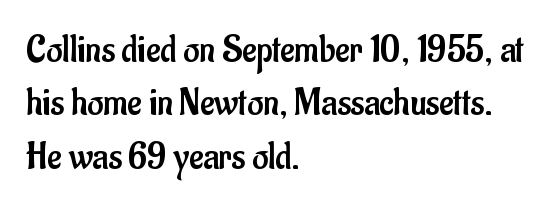
The image shows 39 px regular-weight, condensed sans-serif type, upright; set left-aligned, normal line spacing (1.37x), normal letter spacing, not underlined; low stroke contrast and a small x-height.
